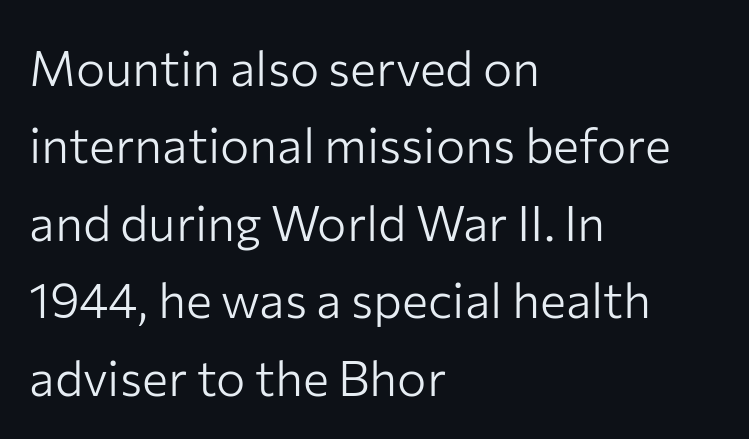
The image shows 49 px light sans-serif type, upright; set left-aligned, normal line spacing (1.58x), normal letter spacing, not underlined; low stroke contrast and a medium x-height.
